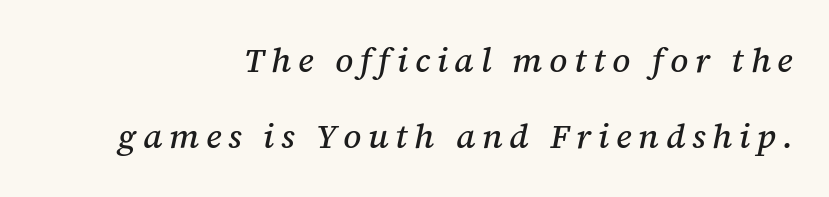
The image shows 34 px serif type, italic (leaning right); set right-aligned, loose line spacing (2.25x), unusually wide letter spacing (+0.2 em), not underlined; medium stroke contrast and a medium x-height.
